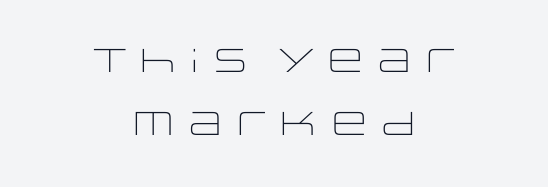
{"serif": "no", "italic": "no", "bold": "no", "weight": "light", "width": "wide", "stroke_contrast": "low", "x_height": "large", "monospaced": "no", "underline": "no", "align": "center", "line_spacing": "loose", "line_spacing_ratio": 1.9, "letter_spacing": "normal", "letter_spacing_em": 0.0, "glyph_px": 33}
